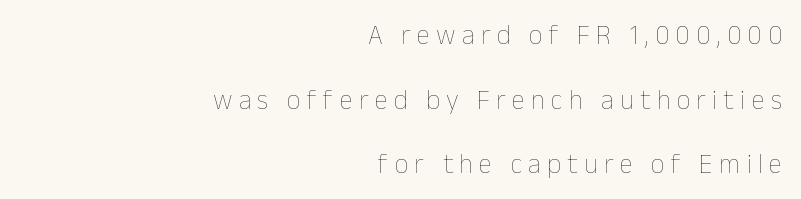
Descender tails drop into unmarked territory. Which margin do the lines hug? The right one — the left edge is uneven. The tracking jumps out immediately: characters are airy and widely separated. This is roman type, the default non-slanted kind. This block would shrink considerably if given ordinary leading; it's expanded now.
